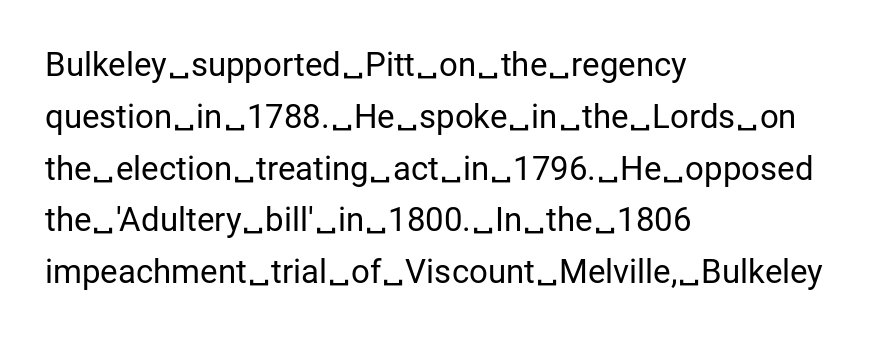
A classic flush-left, rag-right setting is used for this passage. Does the leading feel generous? No, just average. The rendering keeps characters at their native spacing. The face used here is proportionally spaced, like ordinary book or web type. Stroke terminals: plain, sans-serif.
